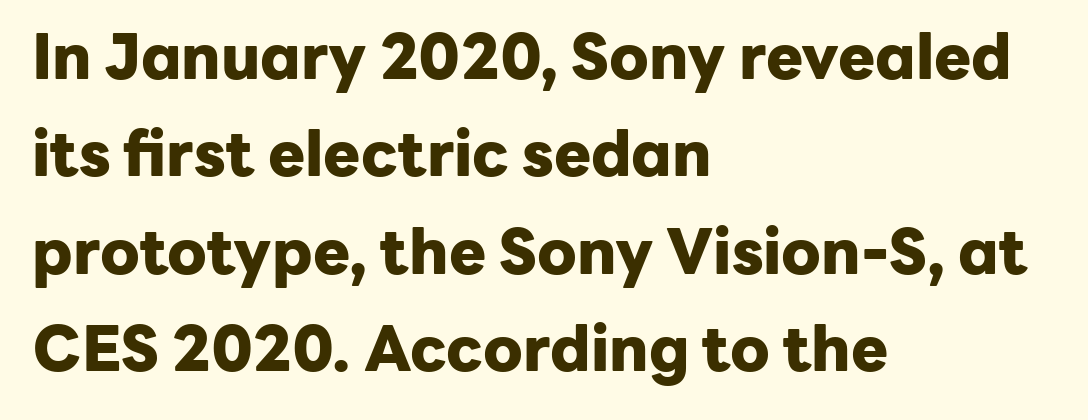
{"serif": "no", "italic": "no", "bold": "yes", "weight": "heavy", "width": "normal", "stroke_contrast": "low", "x_height": "medium", "monospaced": "no", "underline": "no", "align": "left", "line_spacing": "normal", "line_spacing_ratio": 1.57, "letter_spacing": "normal", "letter_spacing_em": 0.0, "glyph_px": 62}
